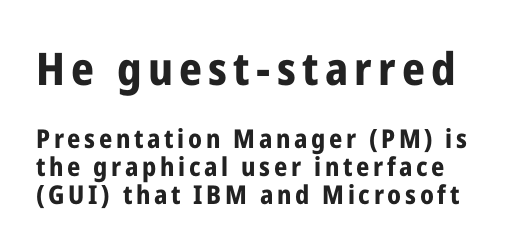
Q: Is the text bold? A: Yes.
Q: Is the text italic (slanted)? A: No, it is upright.
Q: Is the typeface a serif or a sans-serif typeface? A: Sans-serif.
Q: Is the text underlined? A: No.
Q: Is the spacing between lines tight, normal or loose? A: Tight.
Q: Which block of text is set in a larger size, the first (top) or the second (bottom)? A: The first (top) one.
Q: Width (condensed, normal, or wide)? A: Condensed.
Q: Stroke contrast? A: Low.
Q: x-height? A: Medium.
Q: Monospaced? A: No.
